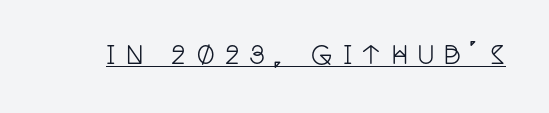
Q: Is the text italic (slanted)? A: No, it is upright.
Q: Is the text underlined? A: Yes.
Q: Is the spacing between letters normal or unusually wide? A: Unusually wide.
